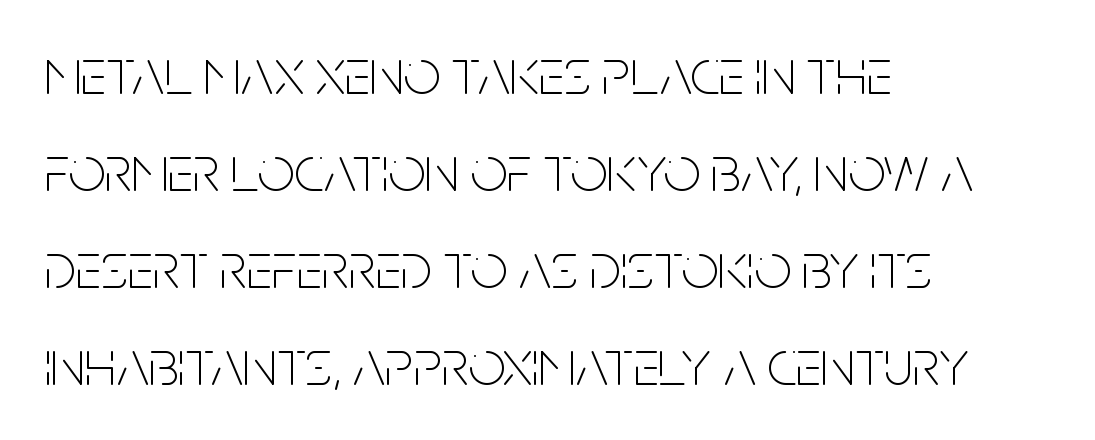
Letters have the restrained weight of plain body copy at most. Here the designer chose a conventional face with non-uniform glyph widths. The passage shown is not underscored anywhere. These lines were composed using upright roman letters. Grotesque or geometric, the face here clearly has no serifs. Whoever set this chose a conventional vertical rhythm.
